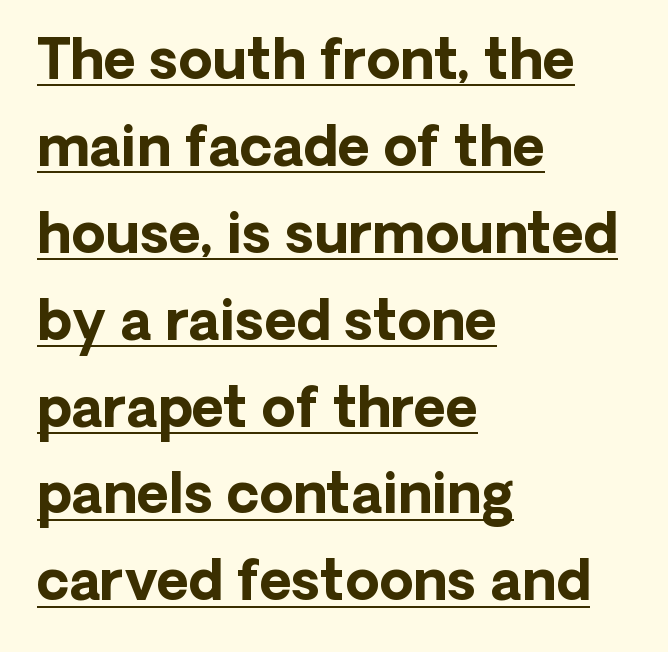
Q: Is the text bold? A: Yes.
Q: Is the text italic (slanted)? A: No, it is upright.
Q: Is the typeface a serif or a sans-serif typeface? A: Sans-serif.
Q: Is the text underlined? A: Yes.
Q: How is the paragraph aligned? A: Left-aligned.
Q: Is the spacing between letters normal or unusually wide? A: Normal.
Q: Is the spacing between lines tight, normal or loose? A: Normal.
Q: Width (condensed, normal, or wide)? A: Normal.
Q: Stroke contrast? A: Low.
Q: x-height? A: Medium.
Q: Monospaced? A: No.
